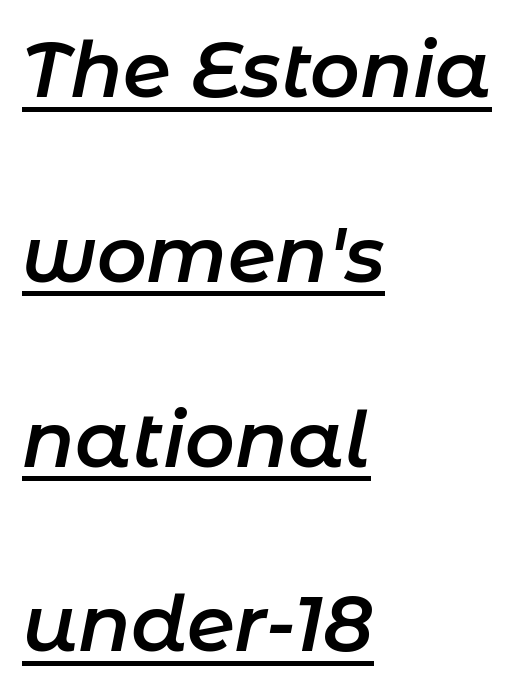
Q: Is the text bold? A: Semi-bold.
Q: Is the text italic (slanted)? A: Yes, it leans right by about 11 degrees.
Q: Is the text underlined? A: Yes.
Q: How is the paragraph aligned? A: Left-aligned.
Q: Is the spacing between letters normal or unusually wide? A: Normal.
Q: Is the spacing between lines tight, normal or loose? A: Loose.
Q: Width (condensed, normal, or wide)? A: Normal.
Q: Stroke contrast? A: Low.
Q: x-height? A: Medium.
Q: Monospaced? A: No.
